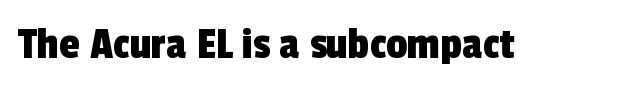
{"serif": "no", "width": "condensed", "x_height": "medium", "monospaced": "no", "underline": "no", "letter_spacing": "normal", "letter_spacing_em": 0.0, "glyph_px": 47}
